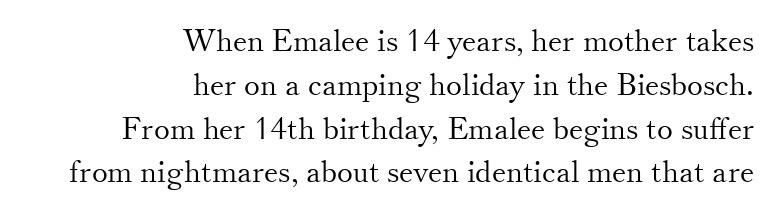
The image shows 30 px light serif type, upright; set right-aligned, normal line spacing (1.46x), normal letter spacing, not underlined; medium stroke contrast and a small x-height.
